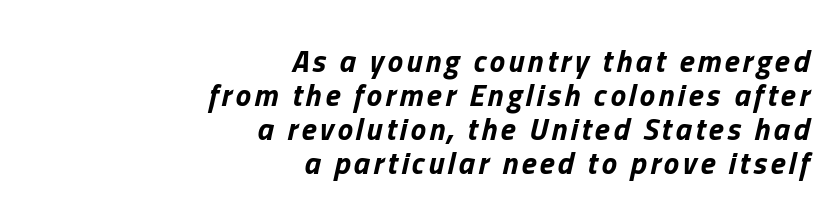
The typography opts for an oblique posture over an upright one. The setting favours the right margin, as signatures and pull-quotes sometimes do. The string is rendered with underlining switched off. The rendering uses natural spacing where letterforms have individual widths. Cramped leading.
